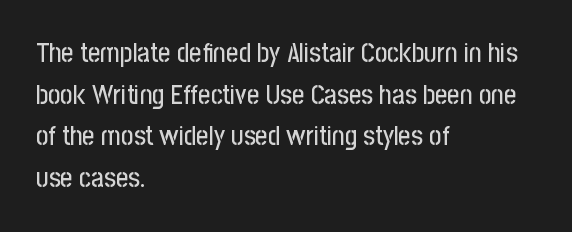
The image shows 27 px text type, upright; set left-aligned, normal line spacing (1.54x), normal letter spacing, not underlined.
